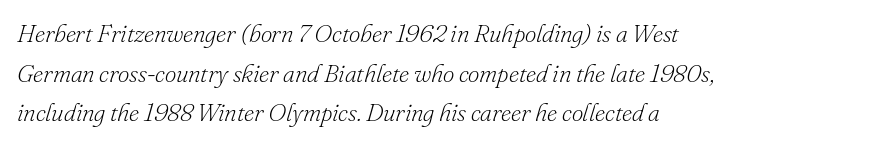
In terms of posture, this sample is oblique. These glyphs show unthickened strokes, regular width or finer. Spacing between characters is what you'd get straight out of the box. The setting favours the left margin, as ordinary paragraphs usually do.
